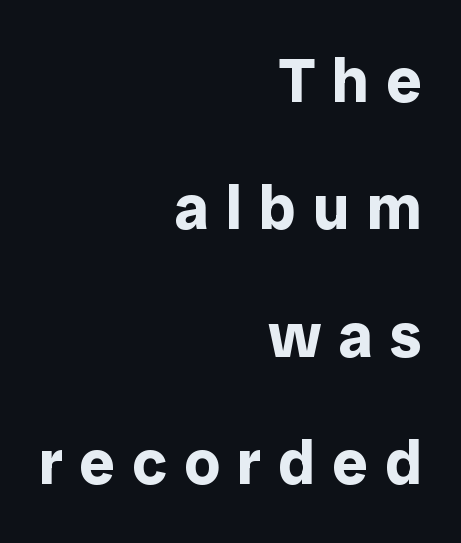
Q: Is the text bold? A: Yes.
Q: Is the text italic (slanted)? A: No, it is upright.
Q: Is the typeface a serif or a sans-serif typeface? A: Sans-serif.
Q: Is the text underlined? A: No.
Q: How is the paragraph aligned? A: Right-aligned.
Q: Is the spacing between letters normal or unusually wide? A: Unusually wide.
Q: Is the spacing between lines tight, normal or loose? A: Loose.
Q: Width (condensed, normal, or wide)? A: Normal.
Q: Stroke contrast? A: Low.
Q: x-height? A: Medium.
Q: Monospaced? A: No.
